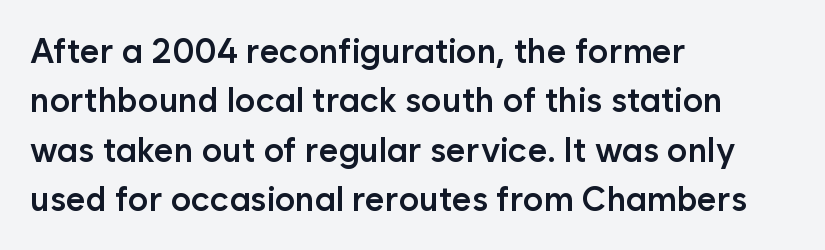
The image shows 34 px semibold sans-serif type, upright; set left-aligned, normal line spacing (1.45x), normal letter spacing, not underlined; low stroke contrast and a medium x-height.
